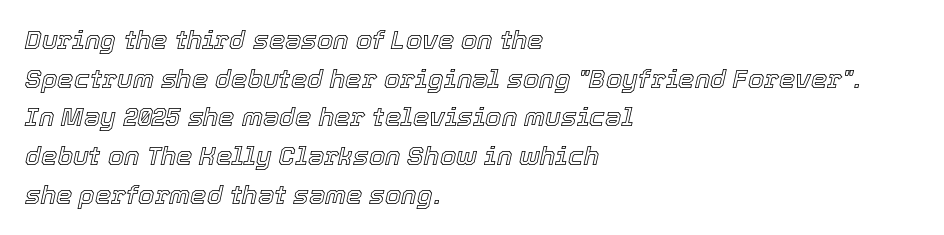
{"italic": "yes", "lean": "right", "slant_degrees": 12, "underline": "no", "align": "left", "line_spacing": "normal", "line_spacing_ratio": 1.49, "letter_spacing": "normal", "letter_spacing_em": 0.0, "glyph_px": 26}
